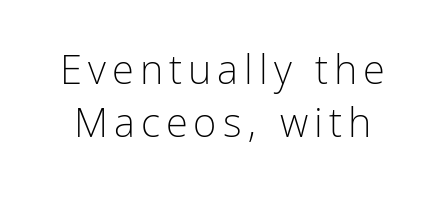
Q: Is the text bold? A: No.
Q: Is the text italic (slanted)? A: No, it is upright.
Q: Is the typeface a serif or a sans-serif typeface? A: Sans-serif.
Q: Is the text underlined? A: No.
Q: Is the spacing between lines tight, normal or loose? A: Normal.
Q: Width (condensed, normal, or wide)? A: Normal.
Q: Stroke contrast? A: Low.
Q: x-height? A: Medium.
Q: Monospaced? A: No.
